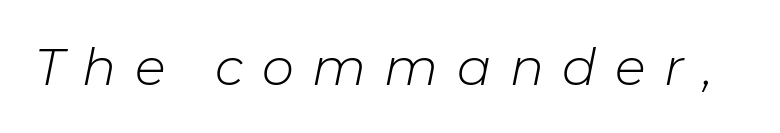
The image shows 51 px light type, italic (leaning right); set unusually wide letter spacing (+0.36 em), not underlined; low stroke contrast and a medium x-height.
